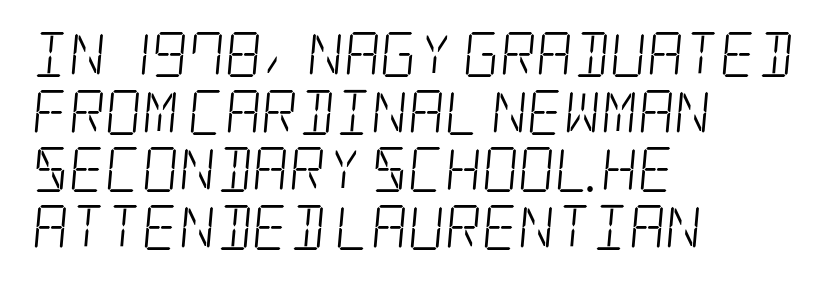
{"serif": "yes", "bold": "no", "weight": "light", "width": "condensed", "stroke_contrast": "low", "x_height": "large", "underline": "no", "align": "left", "line_spacing": "normal", "line_spacing_ratio": 1.28, "letter_spacing": "normal", "letter_spacing_em": 0.0, "glyph_px": 45}
